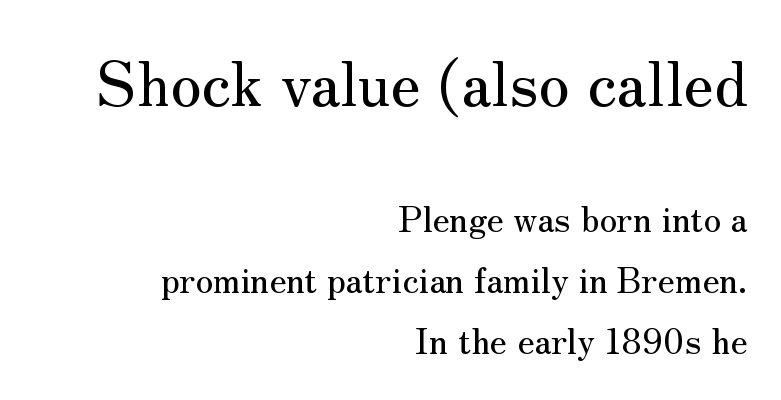
The image shows 62 px serif type, upright; set right-aligned, line spacing 1.74x, normal letter spacing, not underlined; the first (top) block is 1.77x larger; medium stroke contrast and a small x-height.
